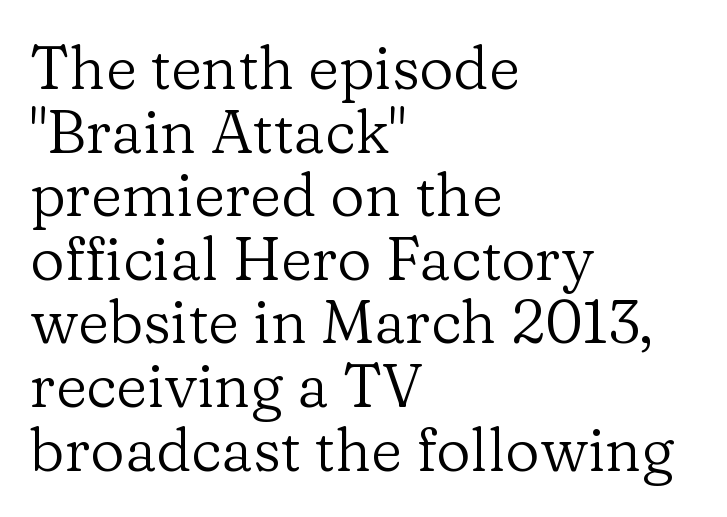
A student would call this left alignment; a typographer would say flush left, rag right. Line spacing here is tight. Weight: regular or lighter. The face used here is seriffed, in the tradition of book romans. Notice how the stems are strictly vertical — no italics here.
